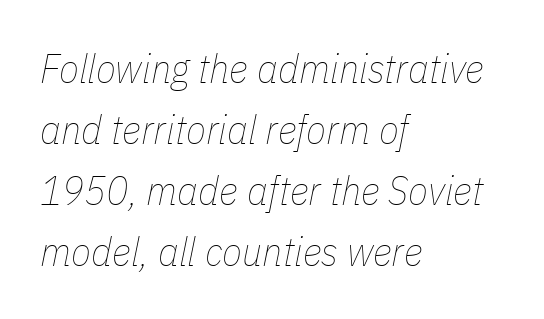
The image shows 41 px thin, condensed type, italic (leaning right); set left-aligned, normal line spacing (1.49x), normal letter spacing, not underlined; low stroke contrast and a medium x-height.
